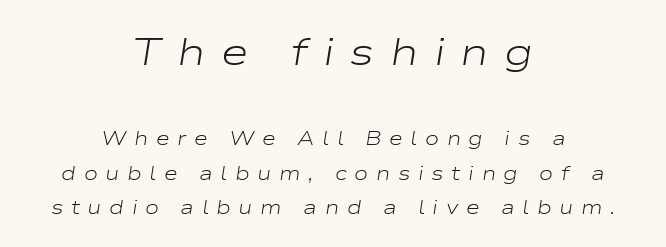
{"italic": "yes", "lean": "right", "slant_degrees": 9, "bold": "no", "weight": "light", "width": "wide", "stroke_contrast": "low", "x_height": "medium", "monospaced": "no", "underline": "no", "align": "center", "line_spacing_ratio": 1.81, "letter_spacing": "wide", "letter_spacing_em": 0.4, "larger_block": "first", "size_ratio": 2.0, "glyph_px": 38}
